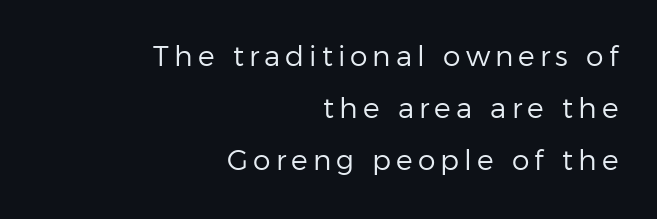
Ink coverage per letter is moderate at most. Alignment: flush right. What kind of face is this? One without serifs — a sans. The zone under the glyphs is completely vacant.
